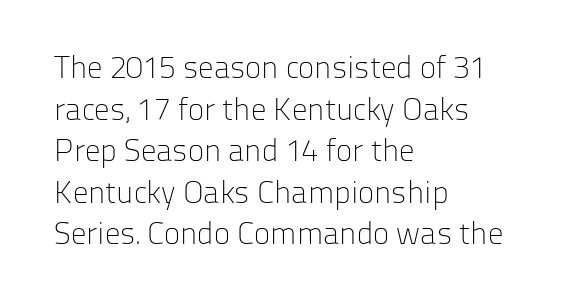
Q: Is the text bold? A: No.
Q: Is the text italic (slanted)? A: No, it is upright.
Q: Is the typeface a serif or a sans-serif typeface? A: Sans-serif.
Q: Is the text underlined? A: No.
Q: How is the paragraph aligned? A: Left-aligned.
Q: Is the spacing between letters normal or unusually wide? A: Normal.
Q: Is the spacing between lines tight, normal or loose? A: Normal.
Q: Width (condensed, normal, or wide)? A: Normal.
Q: Stroke contrast? A: Low.
Q: x-height? A: Medium.
Q: Monospaced? A: No.
